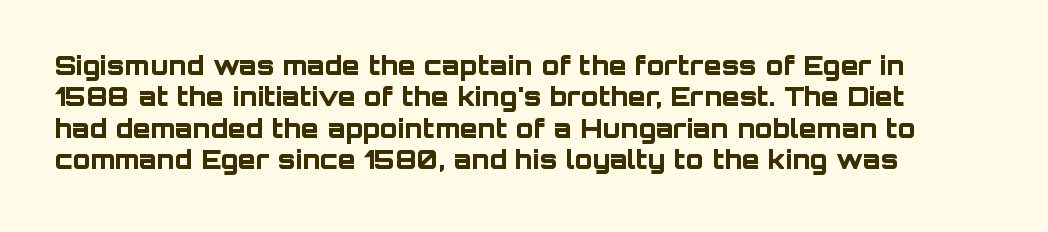
The image shows 26 px bold type, upright; set left-aligned, line spacing 1.21x, normal letter spacing, not underlined.
